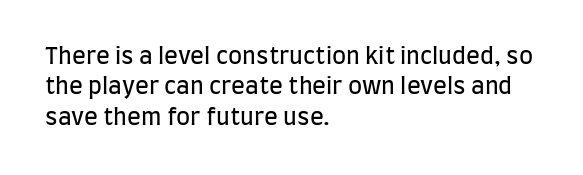
{"italic": "no", "bold": "no", "underline": "no", "align": "left", "line_spacing": "normal", "line_spacing_ratio": 1.32, "letter_spacing": "normal", "letter_spacing_em": 0.0, "glyph_px": 23}
